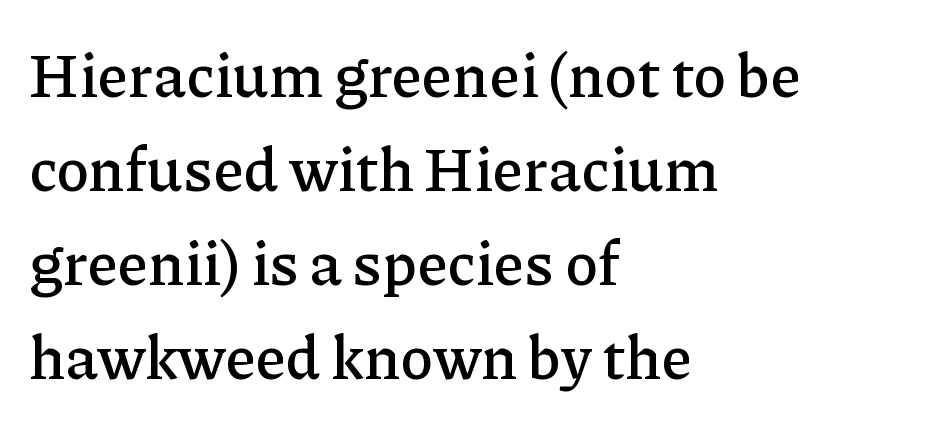
Q: Is the text italic (slanted)? A: No, it is upright.
Q: Is the typeface a serif or a sans-serif typeface? A: Serif.
Q: Is the text underlined? A: No.
Q: How is the paragraph aligned? A: Left-aligned.
Q: Is the spacing between letters normal or unusually wide? A: Normal.
Q: Is the spacing between lines tight, normal or loose? A: Normal.
Q: Width (condensed, normal, or wide)? A: Normal.
Q: Stroke contrast? A: Low.
Q: x-height? A: Medium.
Q: Monospaced? A: No.
